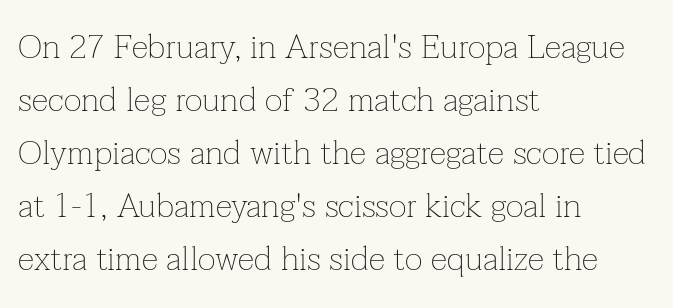
The image shows 34 px thin serif type, upright; set left-aligned, normal line spacing (1.56x), normal letter spacing, not underlined; low stroke contrast and a medium x-height.
